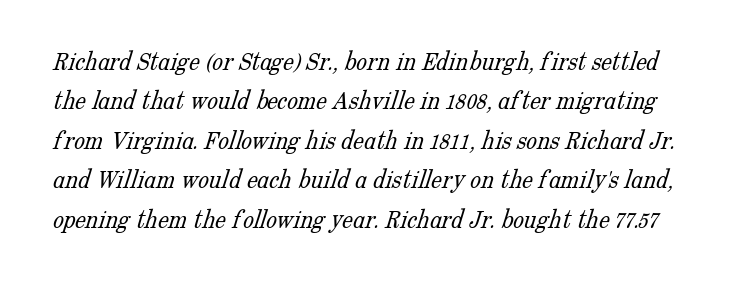
{"bold": "no", "underline": "no", "line_spacing": "normal", "line_spacing_ratio": 1.46, "letter_spacing": "normal", "letter_spacing_em": 0.0, "glyph_px": 27}
